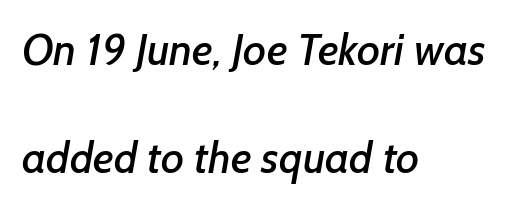
{"serif": "no", "width": "normal", "stroke_contrast": "low", "x_height": "medium", "monospaced": "no", "underline": "no", "align": "left", "line_spacing": "loose", "line_spacing_ratio": 2.45, "letter_spacing": "normal", "letter_spacing_em": 0.0, "glyph_px": 44}
